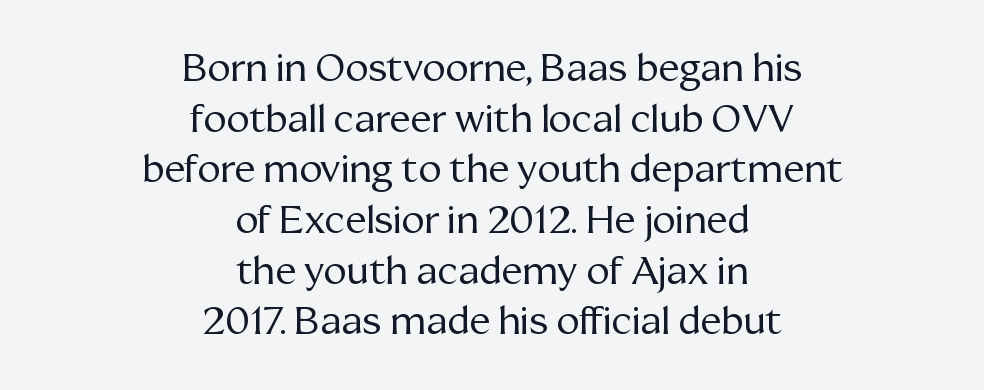
The image shows 39 px regular-weight serif type, upright; set centered, normal line spacing (1.3x), normal letter spacing, not underlined; medium stroke contrast and a medium x-height.
